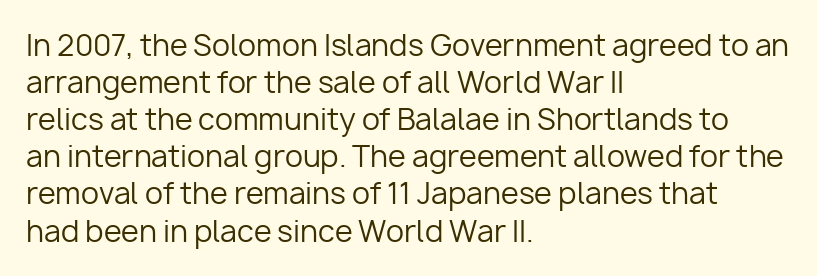
Decoration check: the copy has no underline. Is this a heavy cut? Hardly; it is regular or lighter. The lines are quadded left. Notice how the stems are strictly vertical — no italics here.
